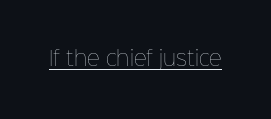
Q: Is the text bold? A: No.
Q: Is the text italic (slanted)? A: No, it is upright.
Q: Is the text underlined? A: Yes.
Q: Is the spacing between letters normal or unusually wide? A: Normal.
